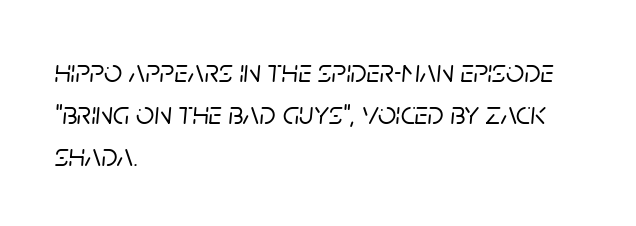
Q: Is the text italic (slanted)? A: Yes, it leans right by about 5 degrees.
Q: Is the text underlined? A: No.
Q: How is the paragraph aligned? A: Left-aligned.
Q: Is the spacing between letters normal or unusually wide? A: Normal.
Q: Is the spacing between lines tight, normal or loose? A: Normal.
Q: Width (condensed, normal, or wide)? A: Normal.
Q: Stroke contrast? A: Low.
Q: x-height? A: Large.
Q: Monospaced? A: No.
